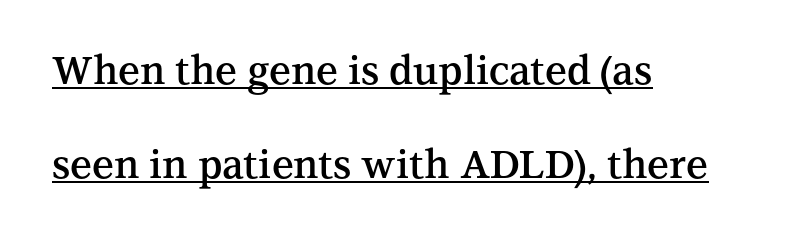
Caption: lettering with a line underneath. The passage is arranged the way most books set body copy — flush left. Proportional: the letters do not fall into vertical columns. Baseline-to-baseline distance is far greater than the letter height. Here the glyphs are tracked normally, forming tight word shapes. The font is running at a semibold setting, under full bold.
